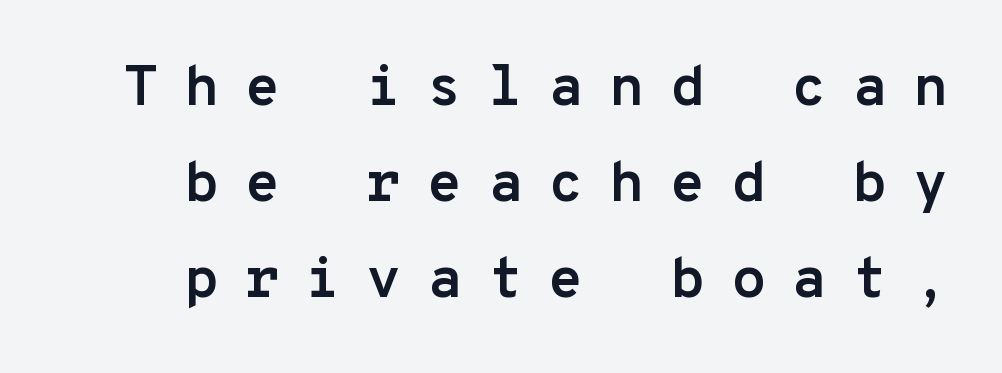
Q: Is the text bold? A: Yes.
Q: Is the text italic (slanted)? A: No, it is upright.
Q: Is the typeface a serif or a sans-serif typeface? A: Sans-serif.
Q: Is the text underlined? A: No.
Q: Is the spacing between letters normal or unusually wide? A: Unusually wide.
Q: Is the spacing between lines tight, normal or loose? A: Normal.
Q: Width (condensed, normal, or wide)? A: Normal.
Q: Stroke contrast? A: Low.
Q: x-height? A: Medium.
Q: Monospaced? A: Yes.
